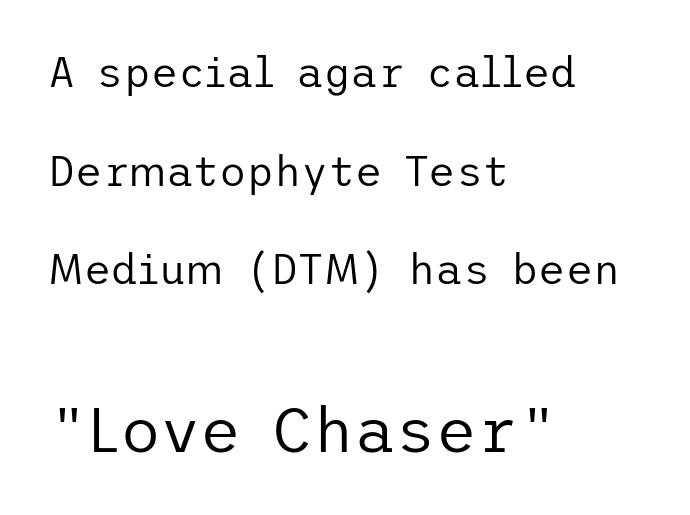
Italic? Not at all — the glyphs are vertical. Only glyphs here, with clear space below each row. Each letter's strokes conclude bluntly, with no projecting serifs. Airy leading. The block sitting lower on the canvas is the one with enlarged characters. Where is the straight margin? On the left.
